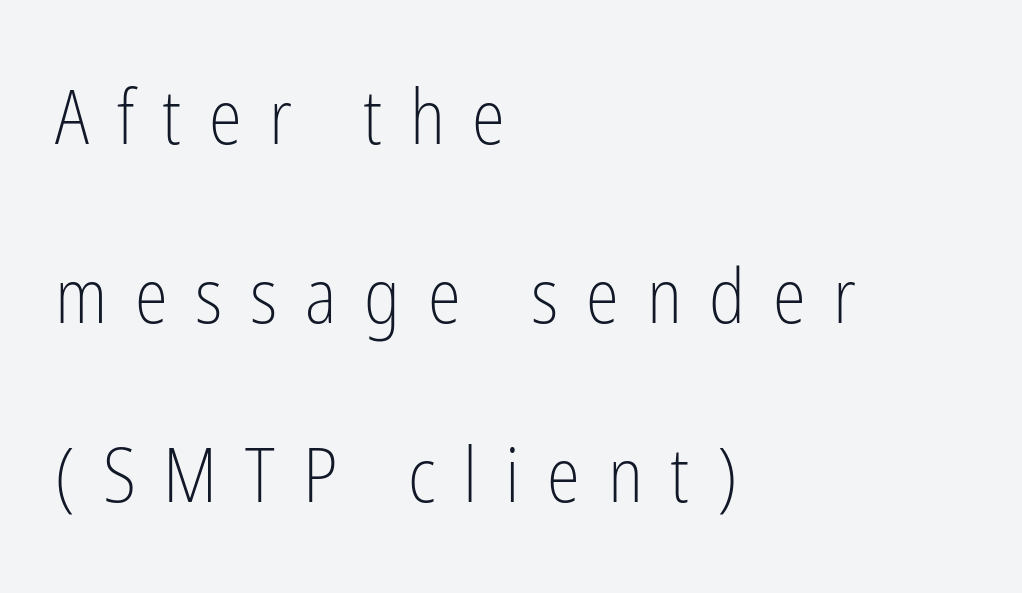
{"serif": "no", "italic": "no", "bold": "no", "weight": "light", "width": "condensed", "stroke_contrast": "low", "x_height": "medium", "monospaced": "no", "underline": "no", "align": "left", "line_spacing": "loose", "line_spacing_ratio": 2.39, "letter_spacing": "wide", "letter_spacing_em": 0.37, "glyph_px": 75}
